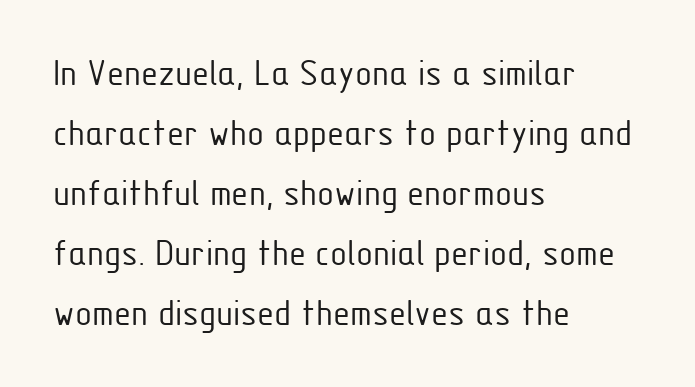
{"serif": "no", "italic": "no", "bold": "no", "weight": "light", "width": "condensed", "stroke_contrast": "low", "x_height": "medium", "monospaced": "no", "underline": "no", "align": "left", "line_spacing": "normal", "line_spacing_ratio": 1.54, "letter_spacing": "normal", "letter_spacing_em": 0.0, "glyph_px": 39}
